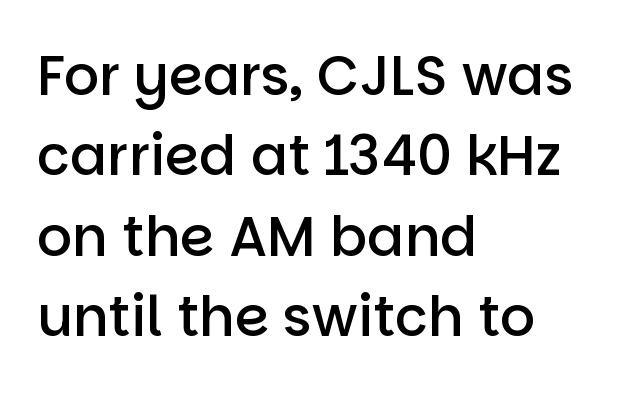
Every stem runs plumb, perpendicular to the baseline. I'd describe the lettering as semibold — firm but not a full bold. A typesetter would call this zero additional tracking. This rendering uses left alignment, leaving the right contour irregular. Underline: absent.
